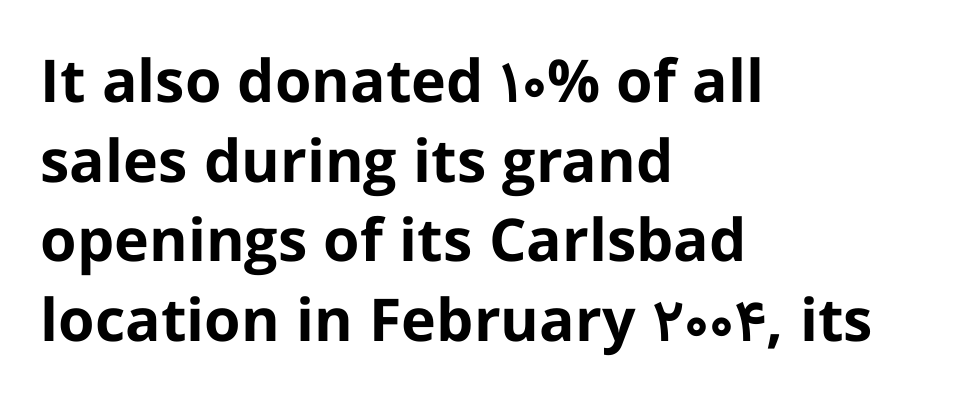
Q: Is the text bold? A: Yes.
Q: Is the text italic (slanted)? A: No, it is upright.
Q: Is the typeface a serif or a sans-serif typeface? A: Sans-serif.
Q: Is the text underlined? A: No.
Q: How is the paragraph aligned? A: Left-aligned.
Q: Is the spacing between letters normal or unusually wide? A: Normal.
Q: Is the spacing between lines tight, normal or loose? A: Normal.
Q: Width (condensed, normal, or wide)? A: Normal.
Q: Stroke contrast? A: Low.
Q: x-height? A: Medium.
Q: Monospaced? A: No.
